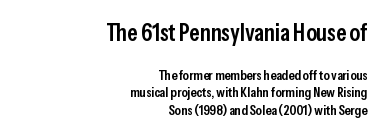
Q: Is the text bold? A: Semi-bold.
Q: Is the text italic (slanted)? A: No, it is upright.
Q: Is the text underlined? A: No.
Q: How is the paragraph aligned? A: Right-aligned.
Q: Is the spacing between letters normal or unusually wide? A: Normal.
Q: Which block of text is set in a larger size, the first (top) or the second (bottom)? A: The first (top) one.
